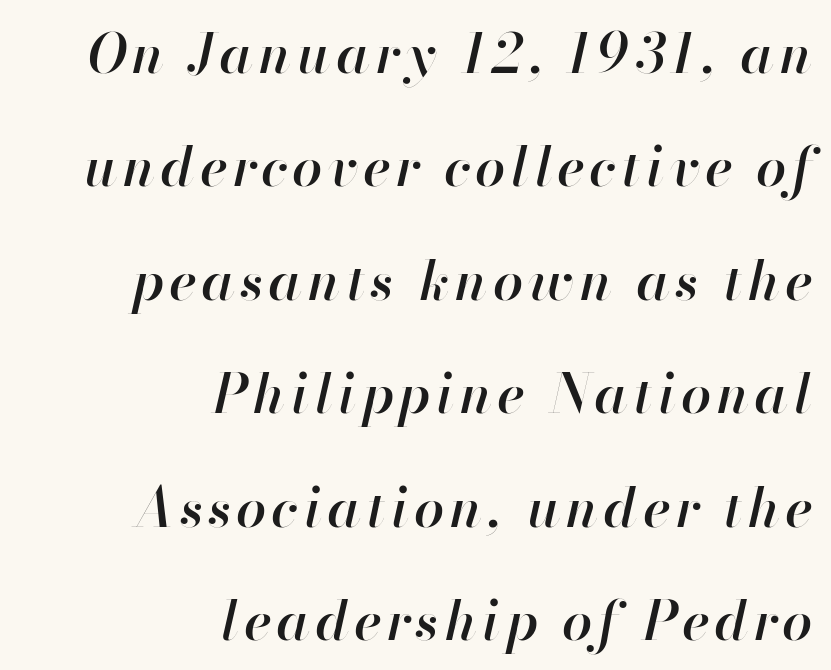
The image shows 54 px semibold type, italic (leaning right); set right-aligned, loose line spacing (2.1x), not underlined; high stroke contrast and a small x-height.
